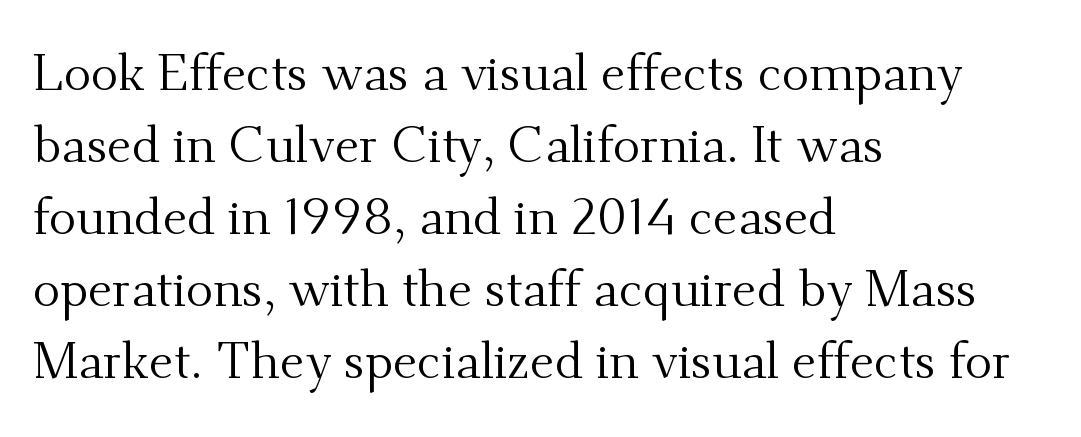
The letters stand upright; this is a roman face. Beneath every word, the page is bare. The weight tops out at a normal text grade. Each letter's strokes conclude with small projecting serifs. Line spacing here is normal. The setting favours the left margin, as ordinary paragraphs usually do.
